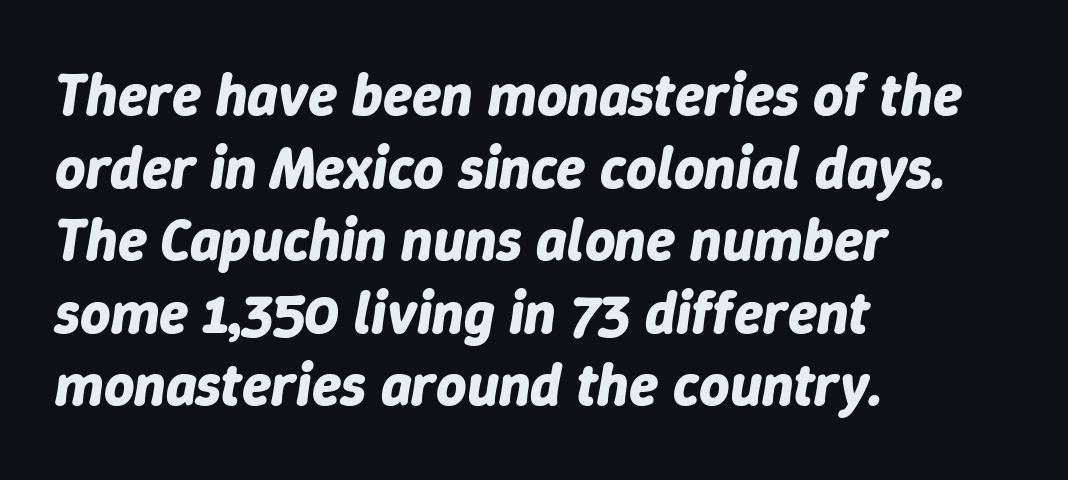
The image shows 59 px bold type, italic (leaning right); set left-aligned, line spacing 1.23x, normal letter spacing, not underlined; low stroke contrast and a medium x-height.
